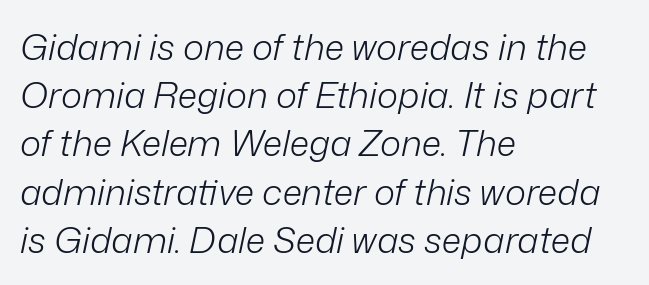
Notice how the stems are inclined rather than vertical — that's the hallmark of italics. The space beneath each line is pristine and unruled. Is the type heavy? It reads as light-to-regular instead. In terms of letterspacing, this is plain default setting. Proportional: the letters do not fall into vertical columns.
